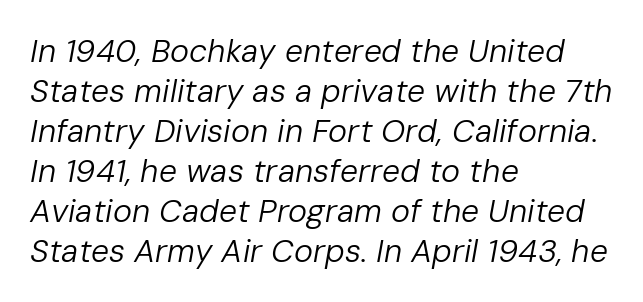
The image shows 32 px regular-weight type, italic (leaning right); set left-aligned, normal line spacing (1.25x), normal letter spacing, not underlined; low stroke contrast and a medium x-height.
